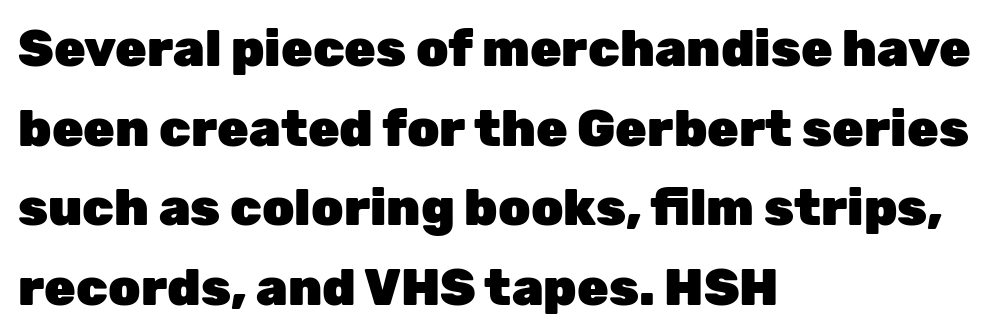
Q: Is the text bold? A: Yes.
Q: Is the text italic (slanted)? A: No, it is upright.
Q: Is the typeface a serif or a sans-serif typeface? A: Sans-serif.
Q: Is the text underlined? A: No.
Q: How is the paragraph aligned? A: Left-aligned.
Q: Is the spacing between letters normal or unusually wide? A: Normal.
Q: Is the spacing between lines tight, normal or loose? A: Normal.
Q: Width (condensed, normal, or wide)? A: Normal.
Q: Stroke contrast? A: Low.
Q: x-height? A: Medium.
Q: Monospaced? A: No.
